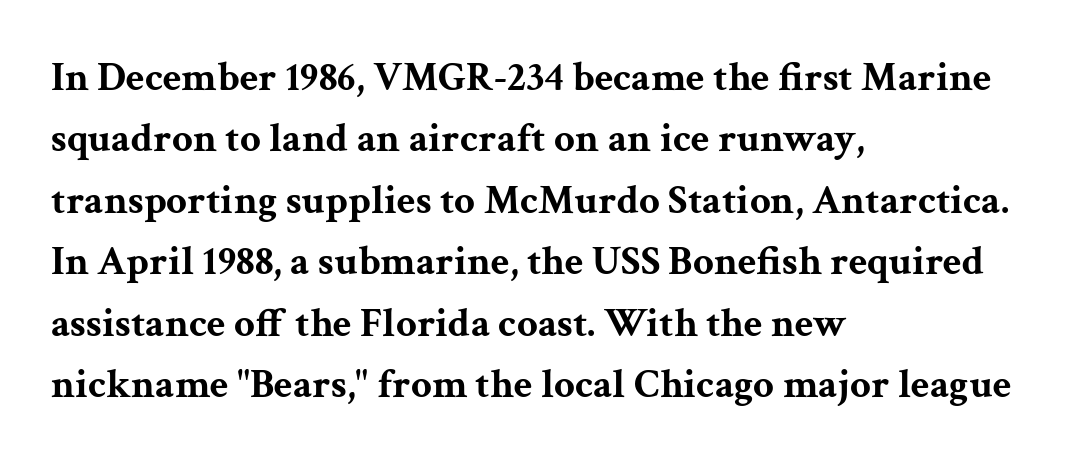
This sample uses an upright cut, with every glyph sitting square on the baseline. Rule under the text: the space is simply empty. Spacing verdict: proportional, widths tailored to each character. On the weight axis this lands at bold, roughly 700. Unlike a clean sans, this face finishes its strokes with serifs.
